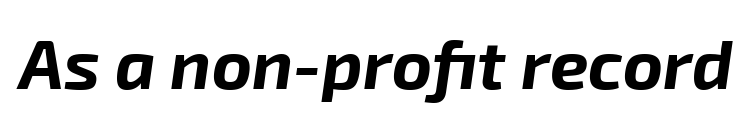
Only glyphs here, with clear space below each row. These lines keep a tight, regular rhythm from letter to letter. Varying glyph widths throughout — classic text-font behaviour. Yep, that's italic — everything's leaning.
